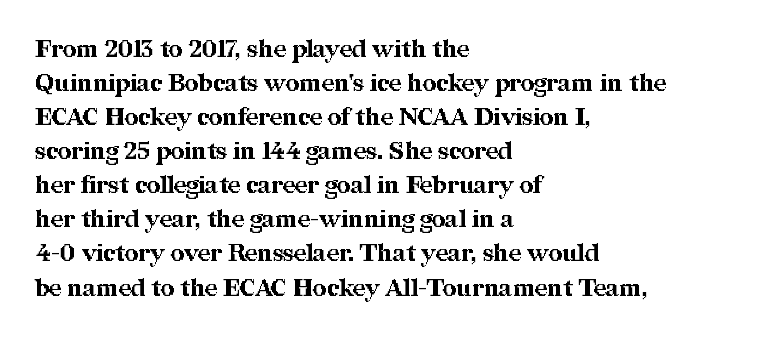
The image shows 24 px bold type, upright; set left-aligned, normal line spacing (1.42x), normal letter spacing, not underlined.
